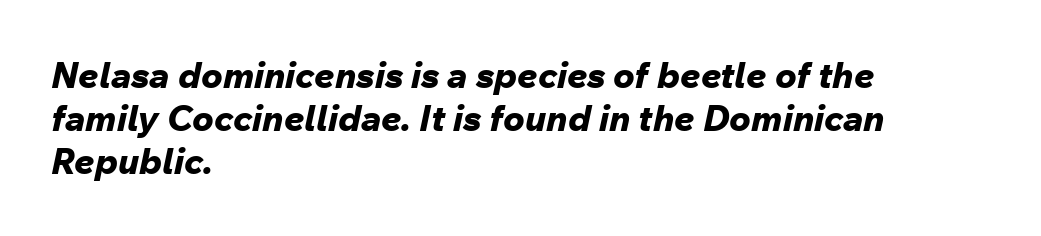
Q: Is the text bold? A: Yes.
Q: Is the text italic (slanted)? A: Yes, it leans right by about 12 degrees.
Q: Is the text underlined? A: No.
Q: How is the paragraph aligned? A: Left-aligned.
Q: Is the spacing between letters normal or unusually wide? A: Normal.
Q: Width (condensed, normal, or wide)? A: Normal.
Q: Stroke contrast? A: Low.
Q: x-height? A: Medium.
Q: Monospaced? A: No.
